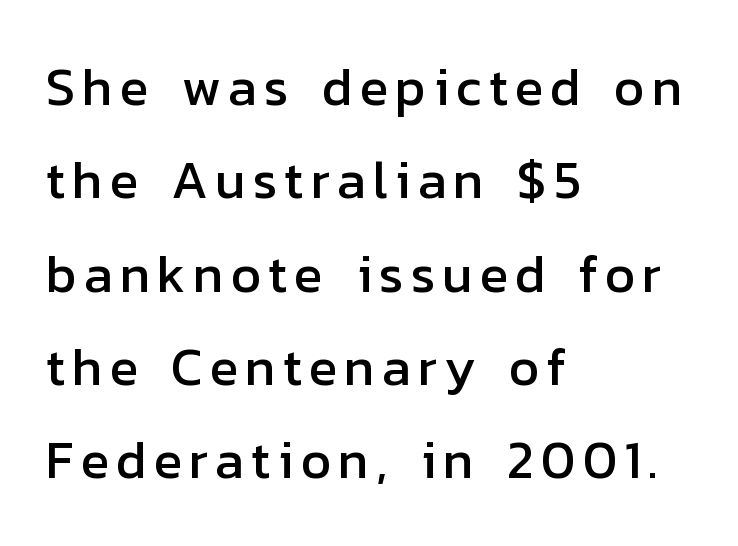
The image shows 53 px sans-serif type, upright; set left-aligned, line spacing 1.76x, not underlined; low stroke contrast and a medium x-height.
